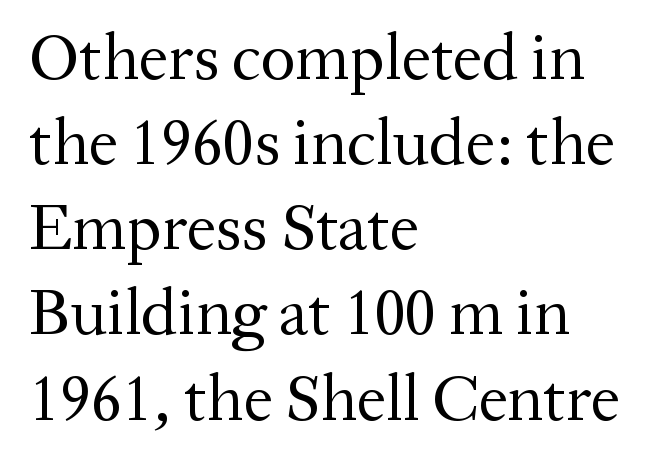
Is this a sans? No — the strokes have serifs. Nobody touched the tracking dial on this one. All the whitespace from short lines collects on the right. Bold? No — there's no thickening of the strokes. Students, observe: this is what conventionally led text looks like. Do the characters align in a grid? No, the font is proportional.
